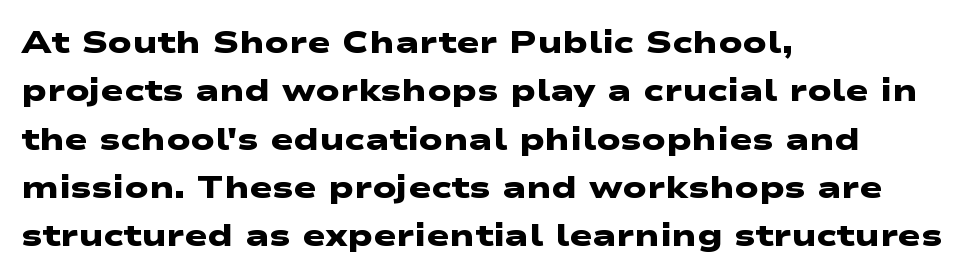
The image shows 31 px heavy, wide sans-serif type; set left-aligned, normal line spacing (1.56x), normal letter spacing, not underlined; low stroke contrast and a medium x-height.
